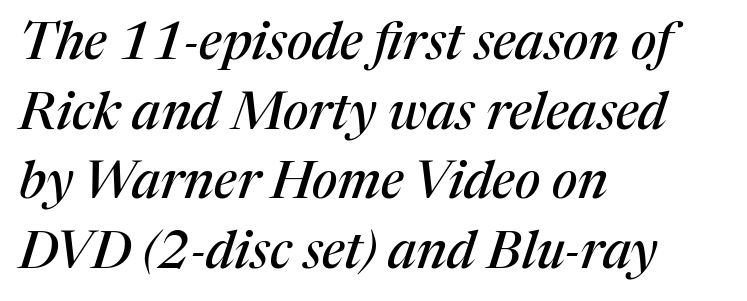
Q: Is the text italic (slanted)? A: Yes, it leans right by about 17 degrees.
Q: Is the typeface a serif or a sans-serif typeface? A: Serif.
Q: Is the text underlined? A: No.
Q: How is the paragraph aligned? A: Left-aligned.
Q: Is the spacing between letters normal or unusually wide? A: Normal.
Q: Is the spacing between lines tight, normal or loose? A: Normal.
Q: Width (condensed, normal, or wide)? A: Normal.
Q: Stroke contrast? A: Medium.
Q: x-height? A: Medium.
Q: Monospaced? A: No.
